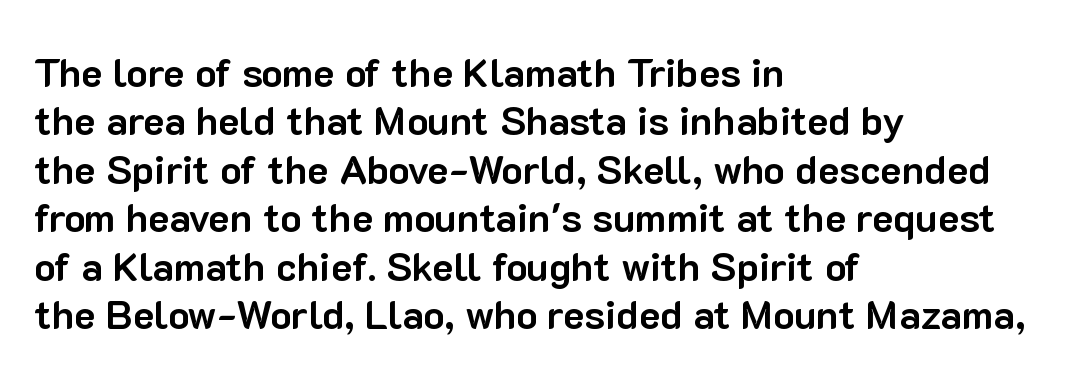
{"serif": "no", "italic": "no", "bold": "yes", "weight": "bold", "width": "normal", "stroke_contrast": "low", "x_height": "medium", "monospaced": "no", "underline": "no", "align": "left", "line_spacing_ratio": 1.21, "letter_spacing": "normal", "letter_spacing_em": 0.0, "glyph_px": 40}
